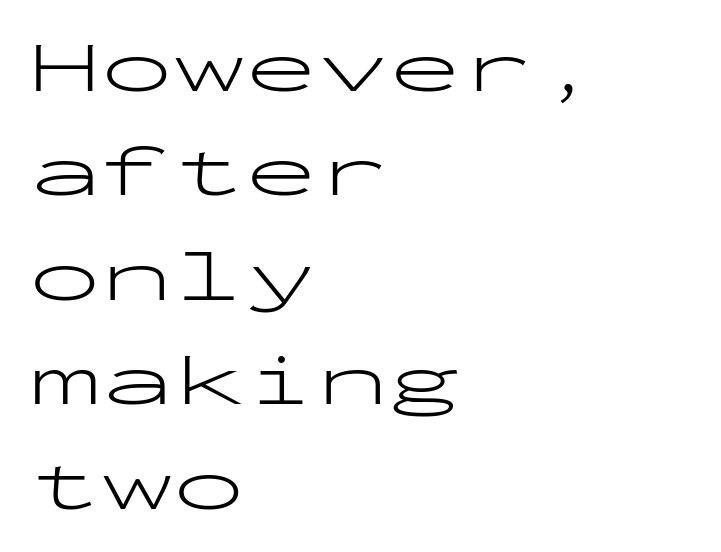
The image shows 72 px light, wide sans-serif type, upright, monospaced; set left-aligned, normal line spacing (1.45x), normal letter spacing, not underlined; low stroke contrast and a medium x-height.
